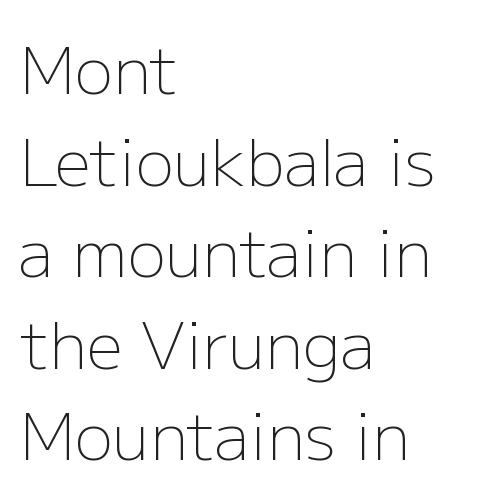
The image shows 64 px light sans-serif type, upright; set left-aligned, normal line spacing (1.43x), normal letter spacing, not underlined; low stroke contrast and a medium x-height.
